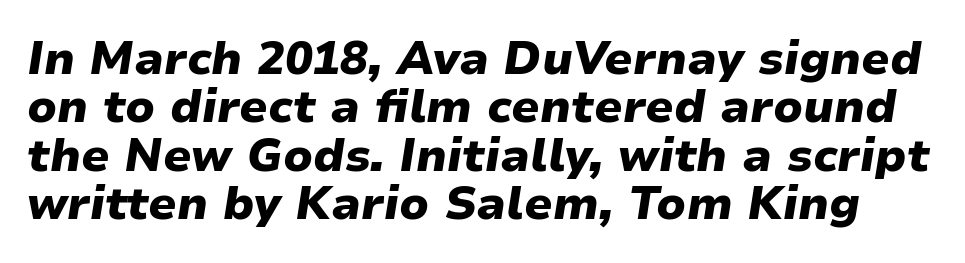
{"italic": "yes", "lean": "right", "slant_degrees": 9, "bold": "yes", "weight": "heavy", "width": "normal", "stroke_contrast": "low", "x_height": "medium", "monospaced": "no", "underline": "no", "line_spacing": "tight", "line_spacing_ratio": 1.05, "letter_spacing": "normal", "letter_spacing_em": 0.0, "glyph_px": 46}
